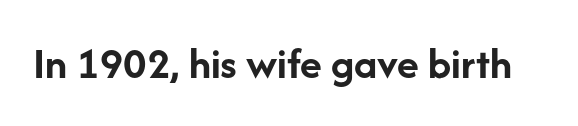
The string is rendered with underlining switched off. These lines carry a lot of weight — the face is fully bold. This sample has the flowing, uneven cadence of proportional lettering. In terms of letterspacing, this is plain default setting.
